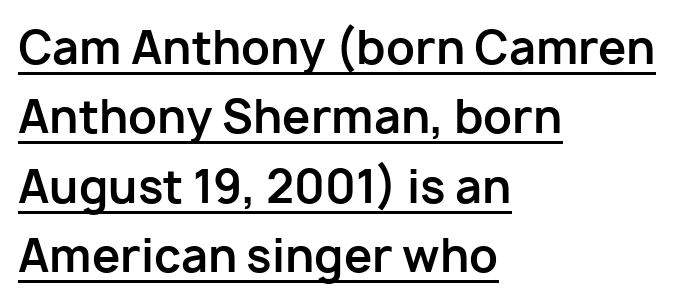
The image shows 45 px bold sans-serif type, upright; set left-aligned, normal line spacing (1.54x), normal letter spacing, underlined; low stroke contrast and a medium x-height.
